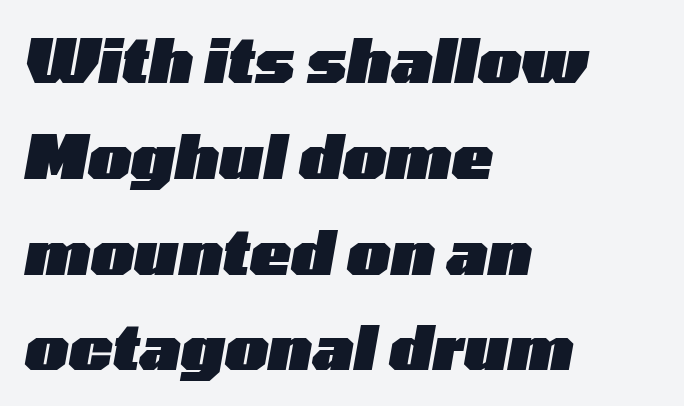
The whole block is typeset with a tilt. No word sits above an underline. Typeset ragged right — the left edge is the straight one. Characters follow at the spacing the type designer built in. The space between consecutive lines is moderate.
